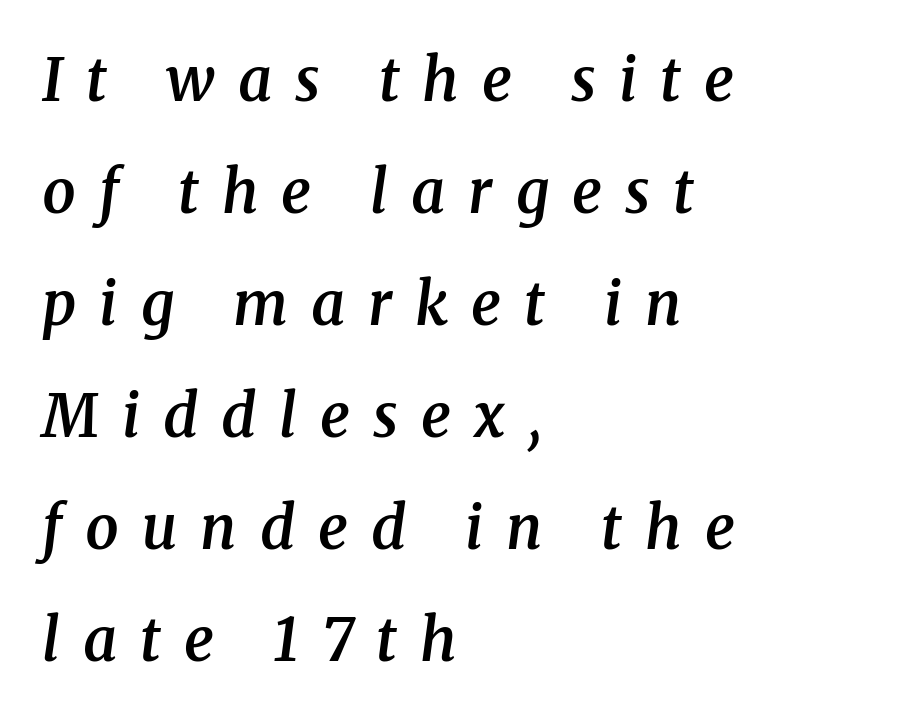
Vertical spacing — loose. Every letter is mildly thick-stroked: semibold rather than bold. Honestly, there is no underline to notice here at all. Left-aligned paragraph, ragged on the right. This is oblique type, the kind used for emphasis or titles.
